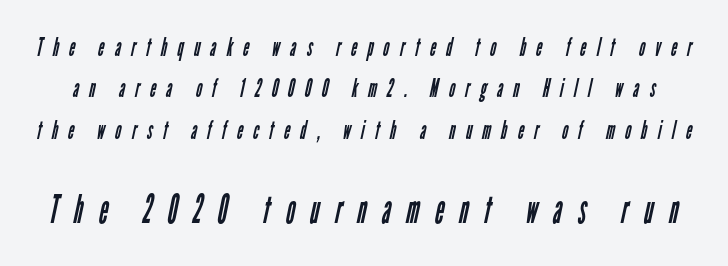
Q: Is the text bold? A: No.
Q: Is the typeface a serif or a sans-serif typeface? A: Sans-serif.
Q: Is the text underlined? A: No.
Q: Is the spacing between letters normal or unusually wide? A: Unusually wide.
Q: Is the spacing between lines tight, normal or loose? A: Normal.
Q: Which block of text is set in a larger size, the first (top) or the second (bottom)? A: The second (bottom) one.
Q: Width (condensed, normal, or wide)? A: Condensed.
Q: Stroke contrast? A: Low.
Q: x-height? A: Medium.
Q: Monospaced? A: No.
